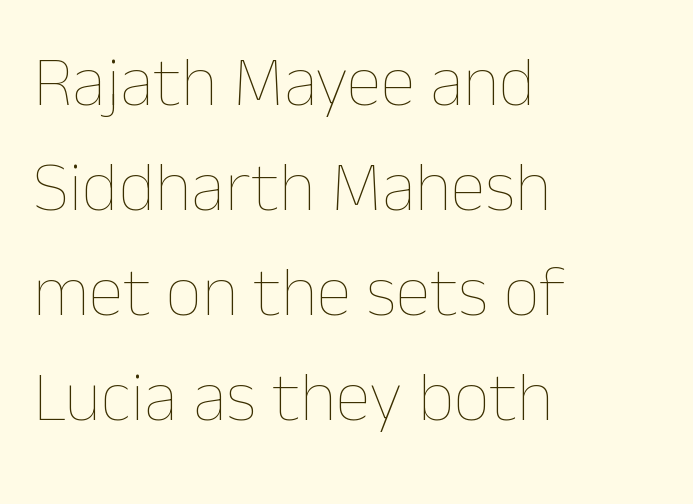
{"italic": "no", "bold": "no", "weight": "thin", "width": "normal", "stroke_contrast": "low", "x_height": "medium", "monospaced": "no", "underline": "no", "align": "left", "line_spacing": "normal", "line_spacing_ratio": 1.48, "letter_spacing": "normal", "letter_spacing_em": 0.0, "glyph_px": 71}
